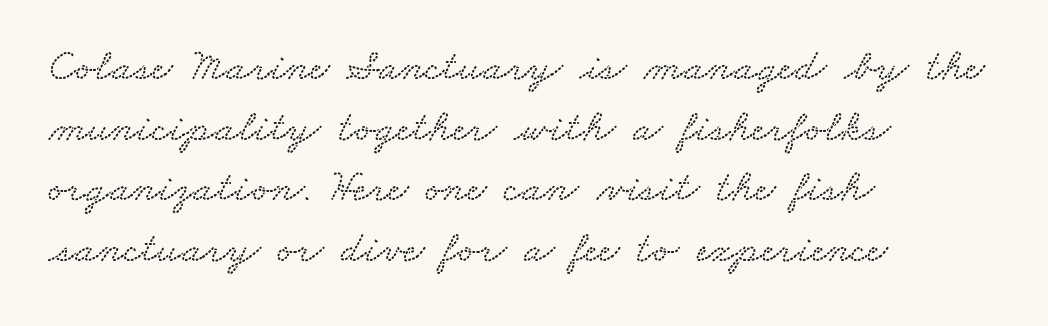
{"width": "wide", "stroke_contrast": "low", "x_height": "small", "monospaced": "no", "underline": "no", "align": "left", "line_spacing": "normal", "line_spacing_ratio": 1.38, "letter_spacing": "normal", "letter_spacing_em": 0.0, "glyph_px": 44}
